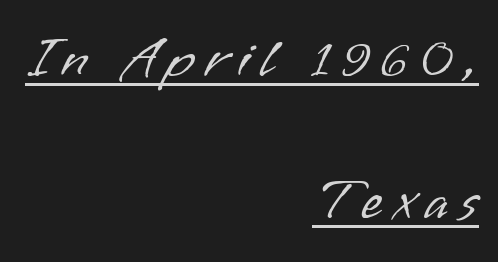
Q: Is the text bold? A: No.
Q: Is the text italic (slanted)? A: Yes.
Q: Is the typeface a serif or a sans-serif typeface? A: Sans-serif.
Q: Is the text underlined? A: Yes.
Q: How is the paragraph aligned? A: Right-aligned.
Q: Is the spacing between lines tight, normal or loose? A: Loose.
Q: Width (condensed, normal, or wide)? A: Normal.
Q: Stroke contrast? A: Low.
Q: x-height? A: Small.
Q: Monospaced? A: No.
